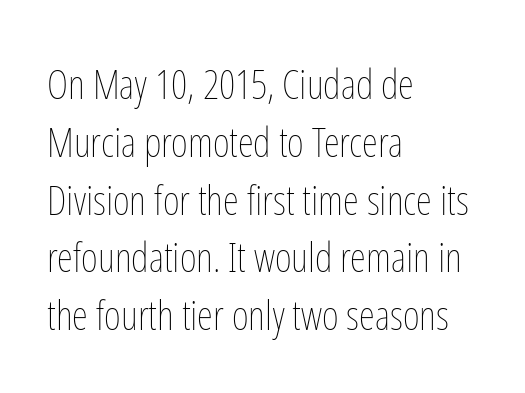
Spacing verdict: proportional, widths tailored to each character. This reads as an unemphasized weight, regular at the heaviest. This block has exactly the height ordinary leading produces. One-word summary of the alignment: left.
